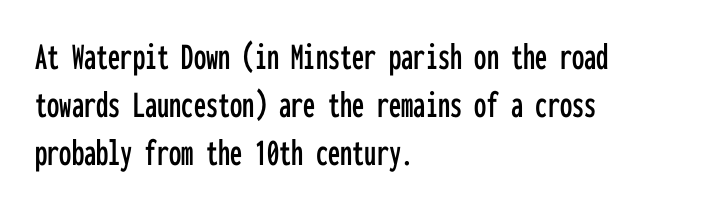
The face used here is monospaced, like something from a code editor. Italic? Not at all — the glyphs are vertical. Which margin do the lines hug? The left one — the right edge is uneven. I'd call this a sans setting — the letters go barefoot. Nothing unusual about the tracking: characters are spaced as the font intends. Words float on clear page, feet unadorned.
